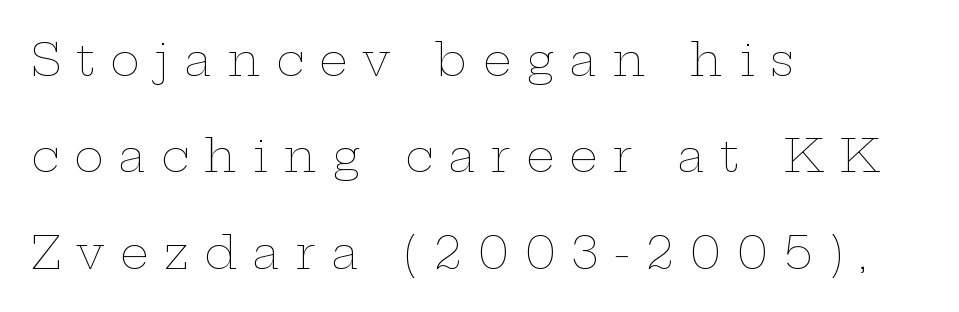
Q: Is the text bold? A: No.
Q: Is the text italic (slanted)? A: No, it is upright.
Q: Is the text underlined? A: No.
Q: How is the paragraph aligned? A: Left-aligned.
Q: Is the spacing between letters normal or unusually wide? A: Unusually wide.
Q: Is the spacing between lines tight, normal or loose? A: Loose.
Q: Width (condensed, normal, or wide)? A: Wide.
Q: Stroke contrast? A: Low.
Q: x-height? A: Medium.
Q: Monospaced? A: No.
